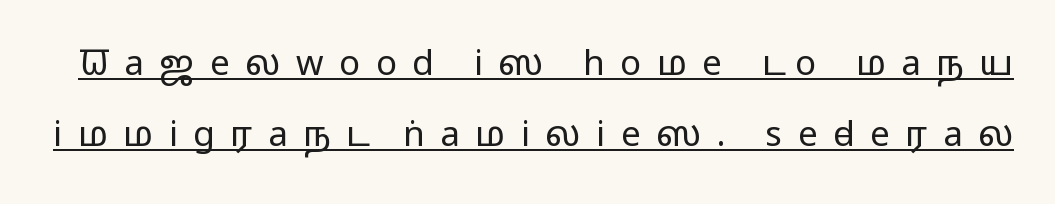
The image shows 35 px regular-weight, wide sans-serif type, upright; set loose line spacing (2.03x), unusually wide letter spacing (+0.44 em), underlined; low stroke contrast and a medium x-height.
